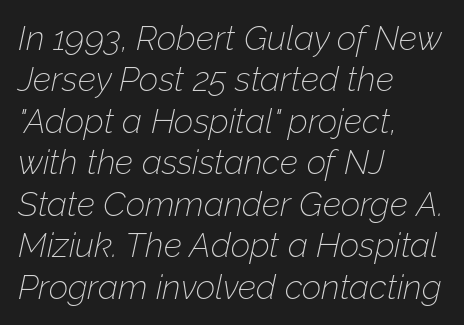
The image shows 34 px thin type, italic (leaning right); set left-aligned, line spacing 1.22x, normal letter spacing, not underlined; low stroke contrast and a medium x-height.
